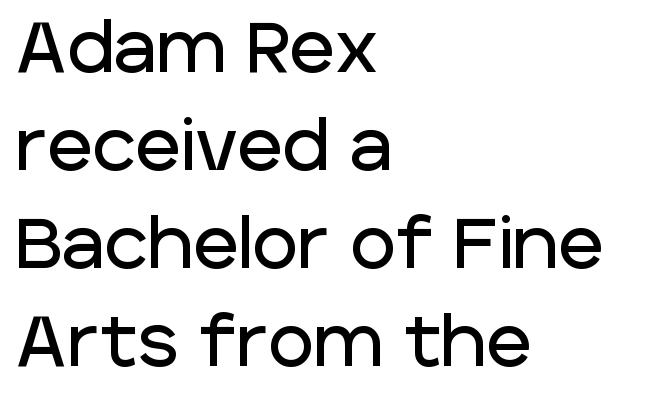
The image shows 70 px sans-serif type, upright; set left-aligned, normal line spacing (1.4x), normal letter spacing, not underlined; low stroke contrast and a large x-height.
